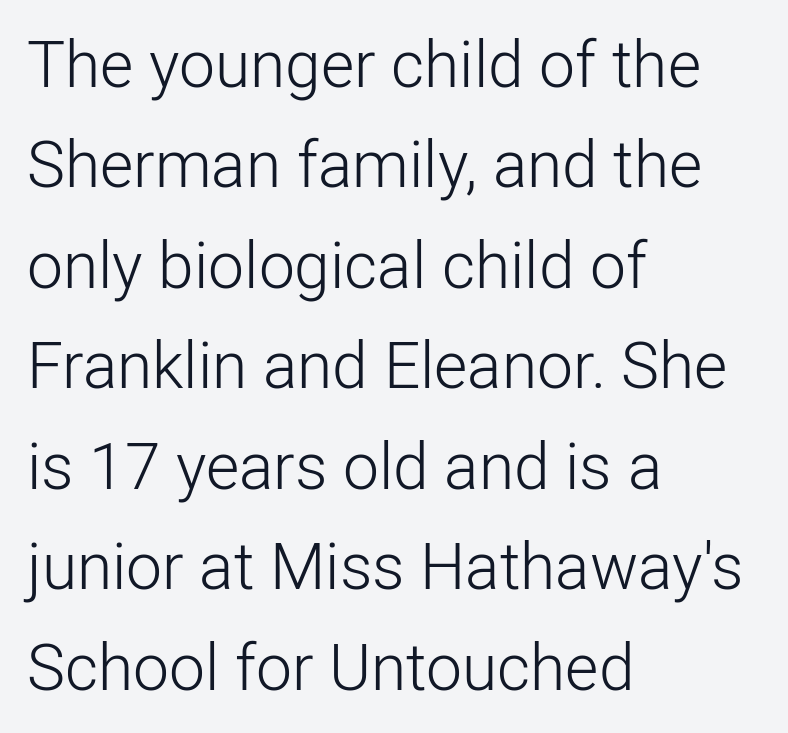
{"serif": "no", "italic": "no", "bold": "no", "weight": "light", "width": "normal", "stroke_contrast": "low", "x_height": "medium", "monospaced": "no", "underline": "no", "align": "left", "line_spacing": "normal", "line_spacing_ratio": 1.57, "letter_spacing": "normal", "letter_spacing_em": 0.0, "glyph_px": 64}
